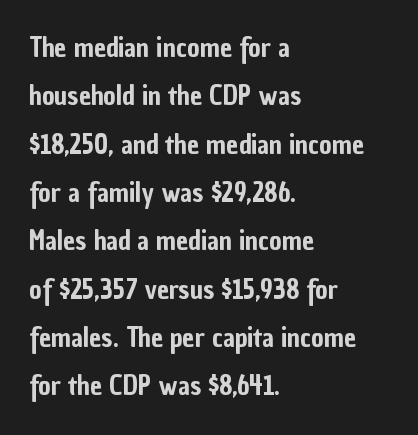
Q: Is the text italic (slanted)? A: No, it is upright.
Q: Is the text underlined? A: No.
Q: How is the paragraph aligned? A: Left-aligned.
Q: Is the spacing between letters normal or unusually wide? A: Normal.
